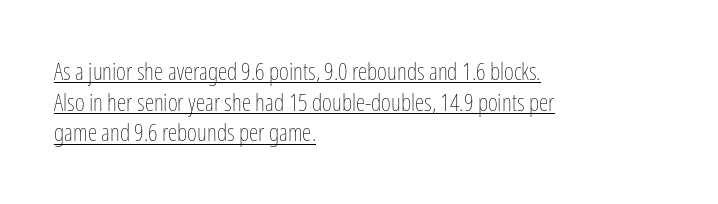
{"italic": "no", "bold": "no", "underline": "yes", "align": "left", "line_spacing": "normal", "line_spacing_ratio": 1.28, "letter_spacing": "normal", "letter_spacing_em": 0.0, "glyph_px": 24}
